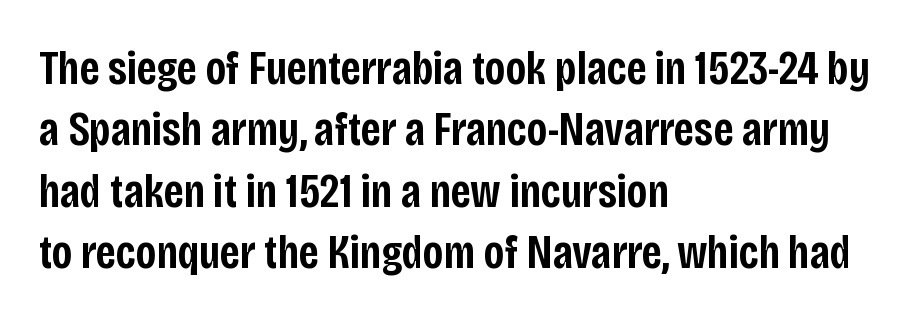
{"serif": "no", "italic": "no", "bold": "semi", "weight": "semibold", "width": "condensed", "stroke_contrast": "low", "x_height": "large", "monospaced": "no", "underline": "no", "align": "left", "line_spacing": "normal", "line_spacing_ratio": 1.28, "letter_spacing": "normal", "letter_spacing_em": 0.0, "glyph_px": 48}
